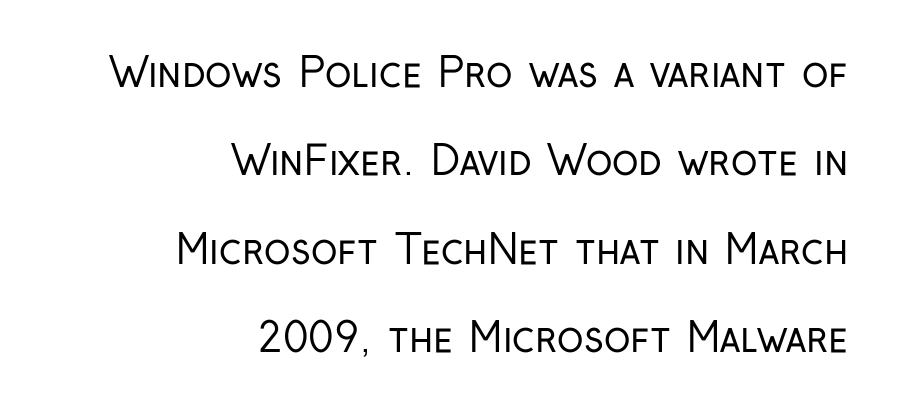
The image shows 40 px regular-weight, condensed sans-serif type, upright; set right-aligned, loose line spacing (2.21x), normal letter spacing, not underlined; low stroke contrast and a medium x-height.
